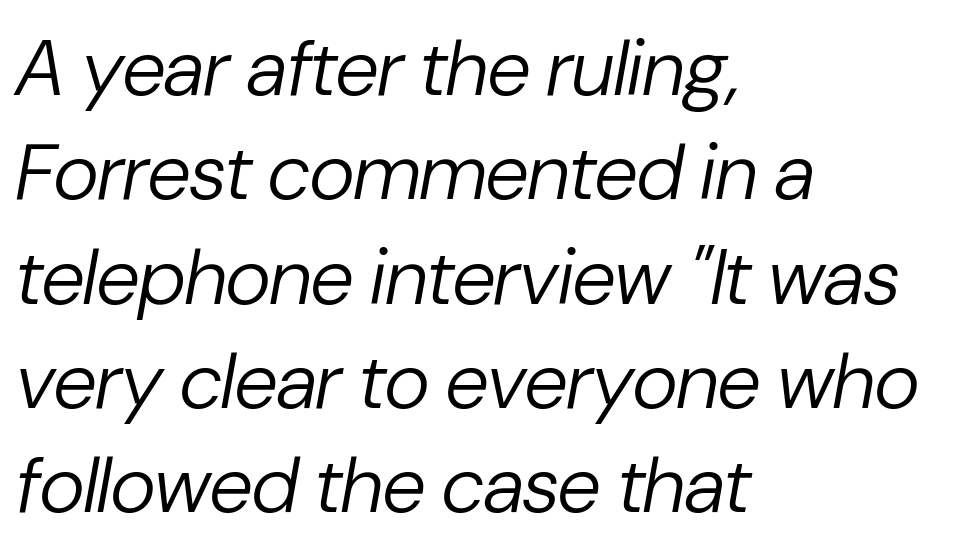
{"italic": "yes", "lean": "right", "slant_degrees": 10, "bold": "no", "weight": "regular", "width": "normal", "stroke_contrast": "low", "x_height": "medium", "monospaced": "no", "underline": "no", "align": "left", "line_spacing": "normal", "line_spacing_ratio": 1.32, "letter_spacing": "normal", "letter_spacing_em": 0.0, "glyph_px": 79}
